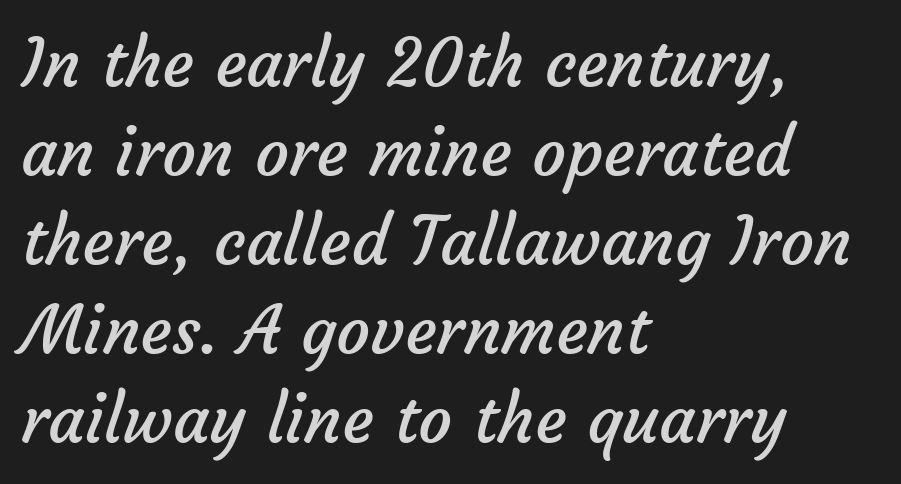
The image shows 67 px regular-weight sans-serif type; set left-aligned, normal line spacing (1.33x), normal letter spacing, not underlined; low stroke contrast and a medium x-height.
